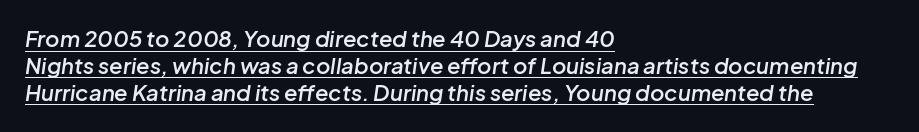
The image shows 22 px text type, italic (leaning right); set left-aligned, line spacing 1.22x, normal letter spacing, underlined.
